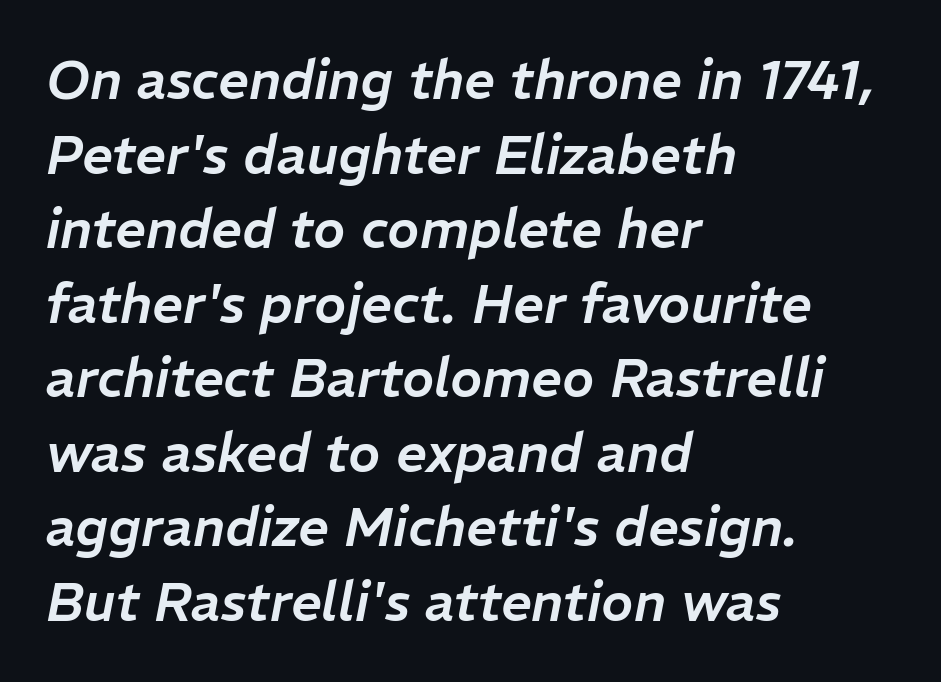
{"italic": "yes", "lean": "right", "slant_degrees": 11, "width": "normal", "stroke_contrast": "low", "x_height": "medium", "monospaced": "no", "underline": "no", "align": "left", "line_spacing": "normal", "line_spacing_ratio": 1.38, "letter_spacing": "normal", "letter_spacing_em": 0.0, "glyph_px": 54}
